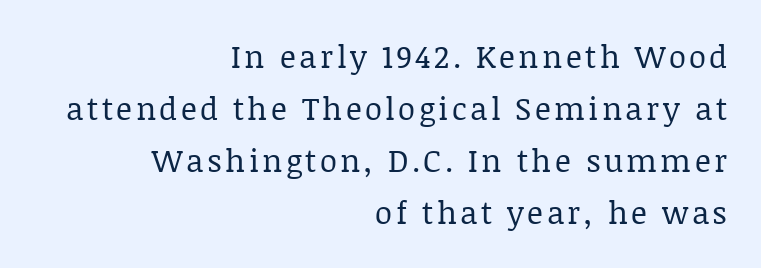
A student would call this right alignment; a typographer would say flush right, rag left. Baseline-to-baseline distance is the conventional proportion of letter height. A typesetter would mark this as roman, not italic. Decoration check: the copy has no underline. The letters carry serifs — small finishing strokes at the ends of their stems.
